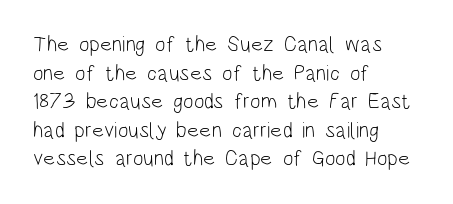
Q: Is the text bold? A: No.
Q: Is the text italic (slanted)? A: No, it is upright.
Q: Is the text underlined? A: No.
Q: How is the paragraph aligned? A: Left-aligned.
Q: Is the spacing between letters normal or unusually wide? A: Normal.
Q: Is the spacing between lines tight, normal or loose? A: Normal.
